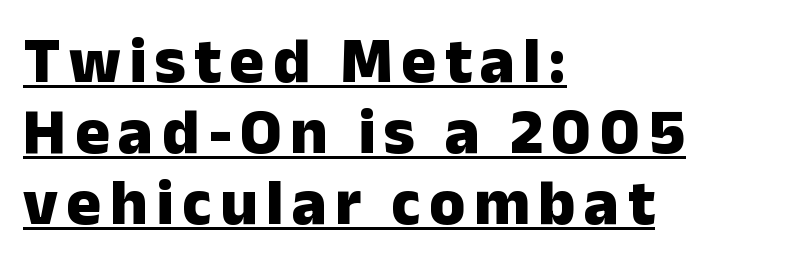
{"serif": "no", "italic": "no", "bold": "yes", "weight": "heavy", "width": "normal", "stroke_contrast": "low", "x_height": "medium", "monospaced": "no", "underline": "yes", "align": "left", "line_spacing": "tight", "line_spacing_ratio": 1.09, "glyph_px": 65}
